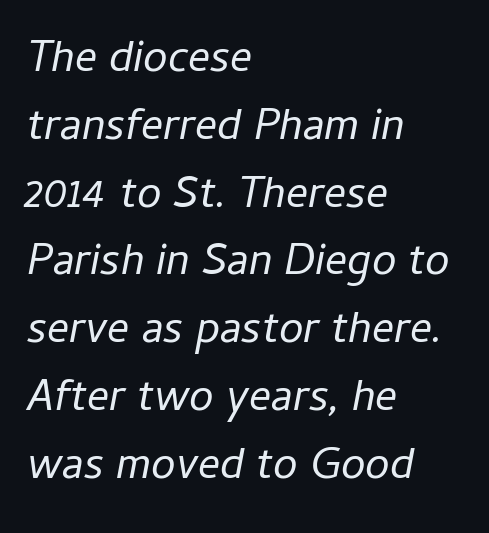
{"italic": "yes", "lean": "right", "slant_degrees": 11, "bold": "no", "weight": "regular", "width": "normal", "stroke_contrast": "low", "x_height": "medium", "monospaced": "no", "underline": "no", "align": "left", "line_spacing": "normal", "line_spacing_ratio": 1.54, "letter_spacing": "normal", "letter_spacing_em": 0.0, "glyph_px": 44}
